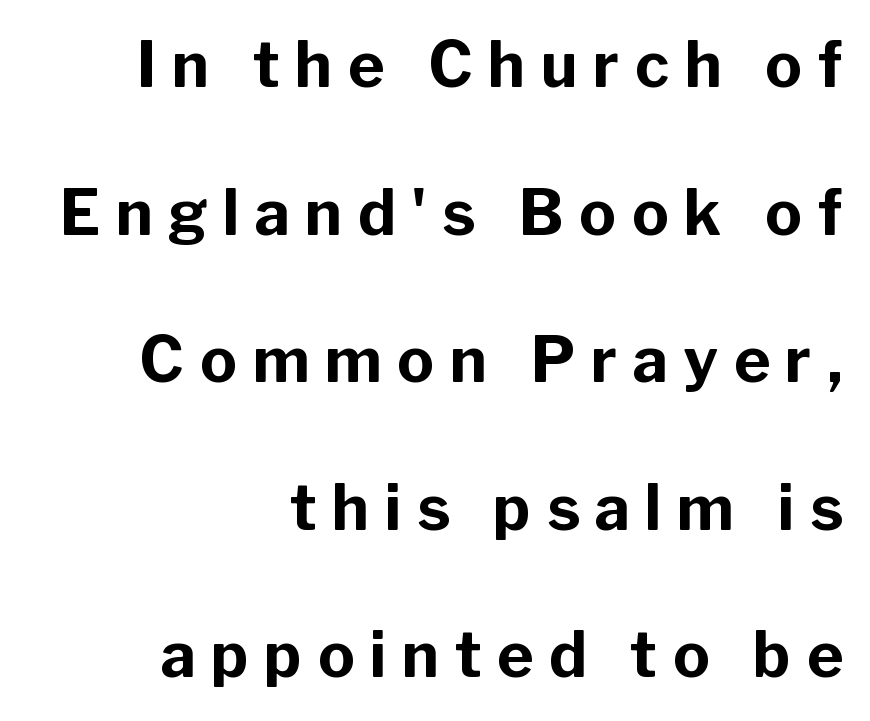
Airy leading. This rendering widens character spacing well past its baseline value. Note the varied advance widths — an 'i' is clearly narrower than an 'm'. Words float on clear page, feet unadorned. The type family on display is of the sans-serif kind.
